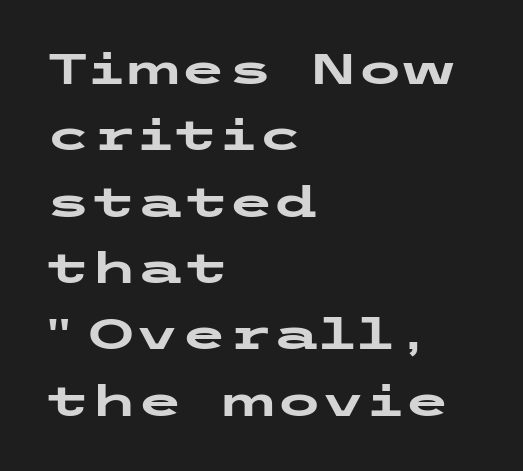
The image shows 42 px heavy, wide sans-serif type, upright; set left-aligned, normal line spacing (1.58x), normal letter spacing, not underlined; low stroke contrast and a medium x-height.
